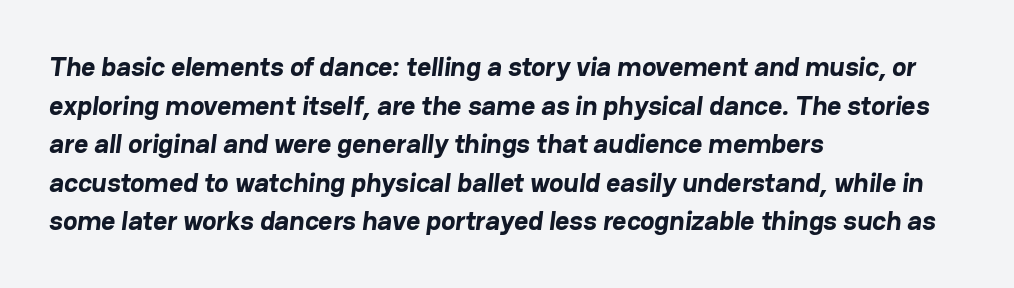
Q: Is the text bold? A: Yes.
Q: Is the text underlined? A: No.
Q: How is the paragraph aligned? A: Left-aligned.
Q: Is the spacing between letters normal or unusually wide? A: Normal.
Q: Is the spacing between lines tight, normal or loose? A: Normal.
